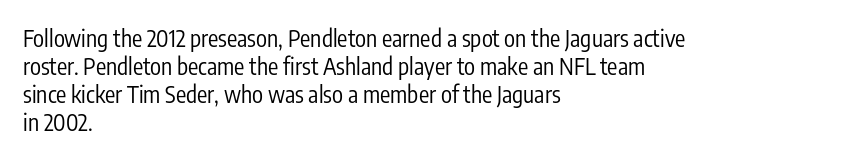
The image shows 23 px text type, upright; set left-aligned, line spacing 1.22x, normal letter spacing, not underlined.
